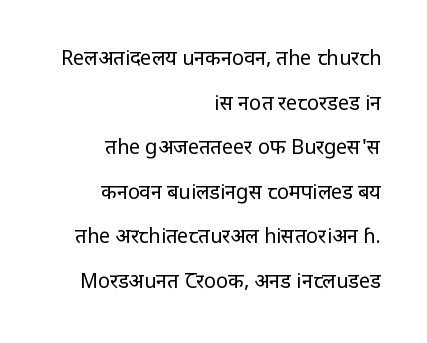
Layout note: lines flush right. If you measured baseline to baseline, you'd find a long distance. The strokes carry an ordinary text weight at most. Vertical strokes here are truly vertical.
